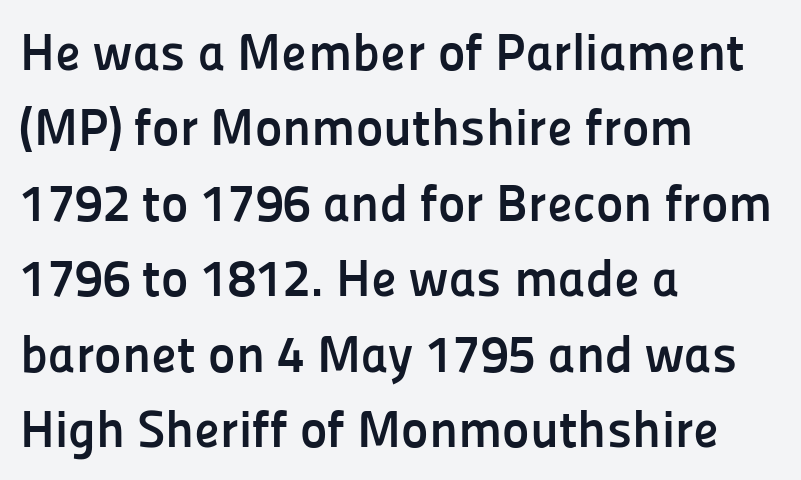
{"serif": "no", "italic": "no", "bold": "yes", "weight": "semibold", "width": "normal", "stroke_contrast": "low", "x_height": "medium", "monospaced": "no", "underline": "no", "align": "left", "line_spacing": "normal", "line_spacing_ratio": 1.45, "letter_spacing": "normal", "letter_spacing_em": 0.0, "glyph_px": 52}
